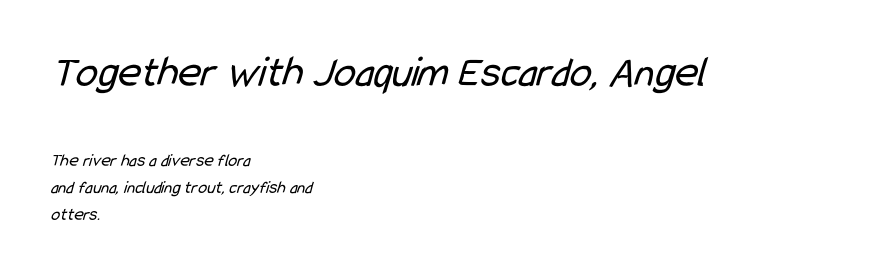
Q: Is the text bold? A: No.
Q: Is the typeface a serif or a sans-serif typeface? A: Sans-serif.
Q: Is the text underlined? A: No.
Q: How is the paragraph aligned? A: Left-aligned.
Q: Is the spacing between letters normal or unusually wide? A: Normal.
Q: Is the spacing between lines tight, normal or loose? A: Normal.
Q: Which block of text is set in a larger size, the first (top) or the second (bottom)? A: The first (top) one.
Q: Width (condensed, normal, or wide)? A: Condensed.
Q: Stroke contrast? A: Low.
Q: x-height? A: Medium.
Q: Monospaced? A: No.
